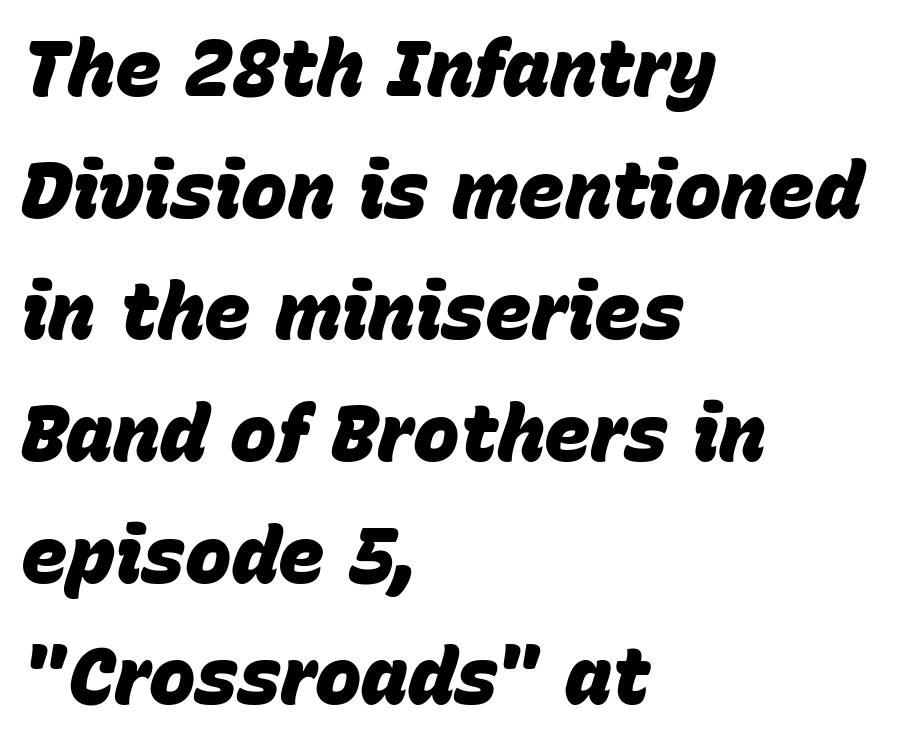
{"italic": "yes", "lean": "right", "slant_degrees": 15, "bold": "yes", "weight": "heavy", "width": "normal", "stroke_contrast": "low", "x_height": "large", "monospaced": "no", "underline": "no", "align": "left", "line_spacing": "normal", "line_spacing_ratio": 1.56, "letter_spacing": "normal", "letter_spacing_em": 0.0, "glyph_px": 78}
